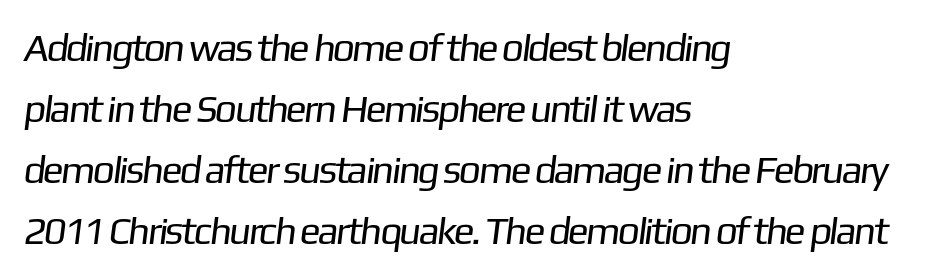
The image shows 39 px regular-weight sans-serif type; set left-aligned, normal line spacing (1.56x), normal letter spacing, not underlined; low stroke contrast and a medium x-height.
